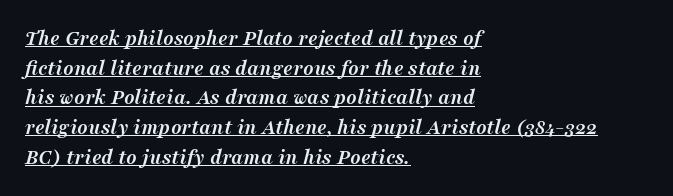
A student would call this left alignment; a typographer would say flush left, rag right. The line-height multiplier appears to be the usual default. Standard letterfit; no display-style spreading of the glyphs. The glyphs have the mass of a bold cut. You can tell it's italic because the verticals aren't actually vertical.
